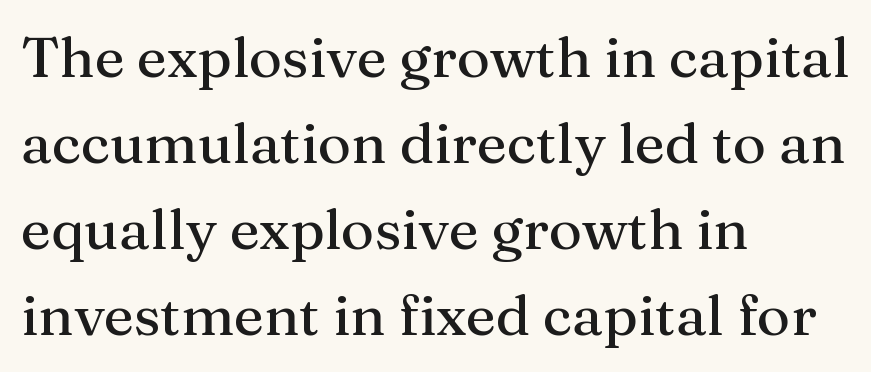
The image shows 57 px serif type, upright; set left-aligned, normal line spacing (1.51x), normal letter spacing, not underlined; medium stroke contrast and a medium x-height.
